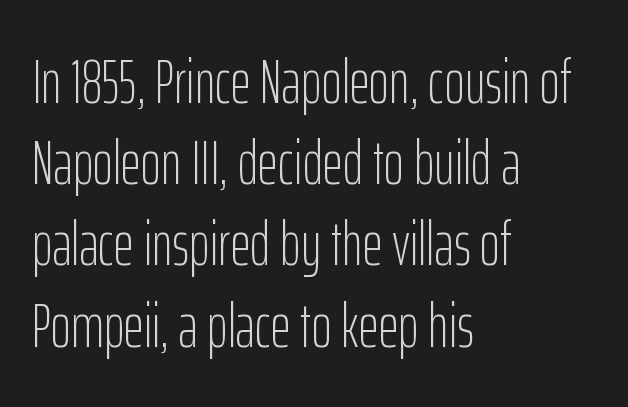
{"serif": "no", "italic": "no", "bold": "no", "weight": "light", "width": "condensed", "stroke_contrast": "low", "x_height": "medium", "monospaced": "no", "underline": "no", "align": "left", "line_spacing": "normal", "line_spacing_ratio": 1.31, "letter_spacing": "normal", "letter_spacing_em": 0.0, "glyph_px": 62}
